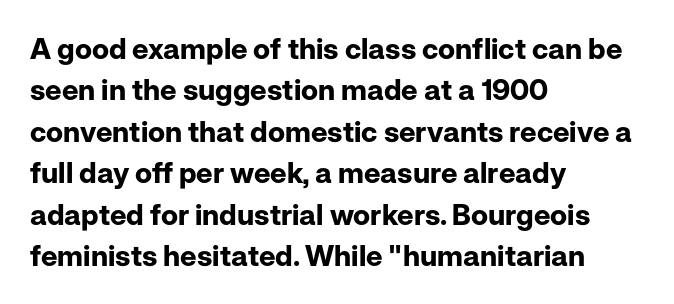
Q: Is the text bold? A: Yes.
Q: Is the text italic (slanted)? A: No, it is upright.
Q: Is the typeface a serif or a sans-serif typeface? A: Sans-serif.
Q: Is the text underlined? A: No.
Q: How is the paragraph aligned? A: Left-aligned.
Q: Is the spacing between letters normal or unusually wide? A: Normal.
Q: Is the spacing between lines tight, normal or loose? A: Normal.
Q: Width (condensed, normal, or wide)? A: Normal.
Q: Stroke contrast? A: Low.
Q: x-height? A: Medium.
Q: Monospaced? A: No.
